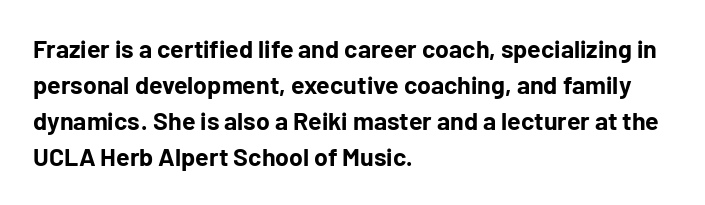
Q: Is the text bold? A: Yes.
Q: Is the text italic (slanted)? A: No, it is upright.
Q: Is the text underlined? A: No.
Q: How is the paragraph aligned? A: Left-aligned.
Q: Is the spacing between letters normal or unusually wide? A: Normal.
Q: Is the spacing between lines tight, normal or loose? A: Normal.
